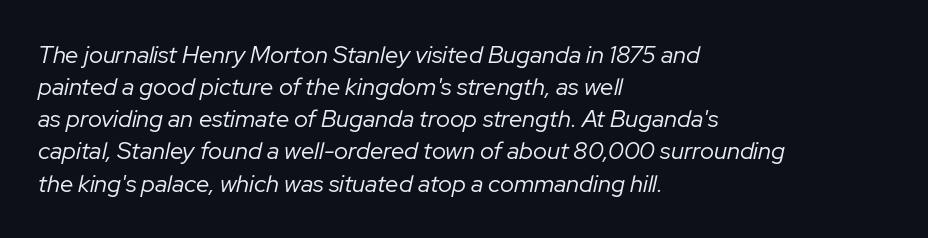
Emphasis-style slanted type is in use. Teacher's note: observe the even left margin — that is flush-left alignment. Check under the words: just untouched page. This is not heavy type; no bold has been used. Standard letterfit; no display-style spreading of the glyphs.
